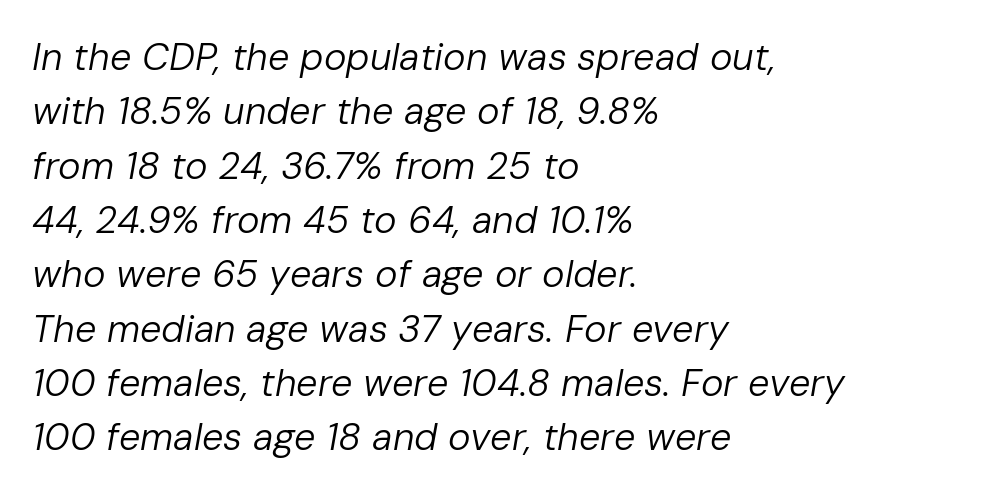
{"italic": "yes", "lean": "right", "slant_degrees": 10, "bold": "no", "weight": "regular", "width": "normal", "stroke_contrast": "low", "x_height": "medium", "monospaced": "no", "underline": "no", "align": "left", "line_spacing": "normal", "line_spacing_ratio": 1.43, "letter_spacing": "normal", "letter_spacing_em": 0.0, "glyph_px": 38}
